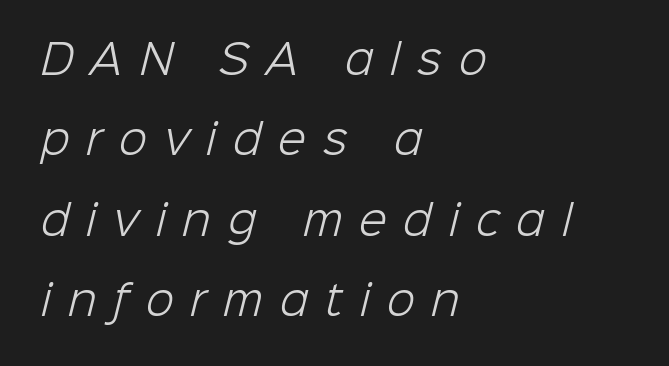
{"serif": "no", "bold": "no", "weight": "light", "width": "normal", "stroke_contrast": "low", "x_height": "medium", "monospaced": "no", "underline": "no", "align": "left", "line_spacing": "loose", "line_spacing_ratio": 1.96, "letter_spacing": "wide", "letter_spacing_em": 0.41, "glyph_px": 41}
